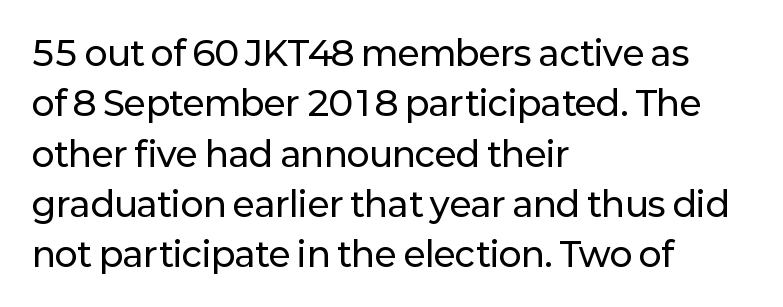
The glyphs in this specimen are sans serif. These lines stack with their left ends in a neat column. Clear beneath every line of the passage. This is roman type, the default non-slanted kind.
